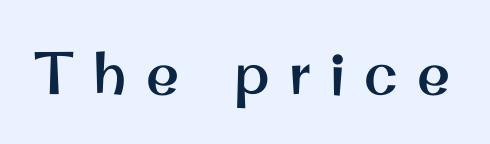
{"serif": "no", "italic": "no", "width": "normal", "stroke_contrast": "medium", "x_height": "small", "monospaced": "no", "underline": "no", "letter_spacing": "wide", "letter_spacing_em": 0.32, "glyph_px": 60}
